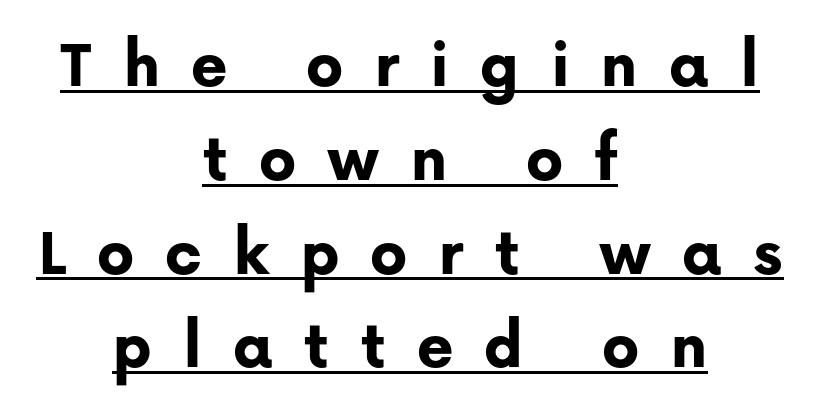
{"serif": "no", "italic": "no", "bold": "yes", "weight": "bold", "width": "normal", "stroke_contrast": "low", "x_height": "medium", "monospaced": "no", "underline": "yes", "align": "center", "line_spacing": "normal", "line_spacing_ratio": 1.34, "letter_spacing": "wide", "letter_spacing_em": 0.44, "glyph_px": 70}
